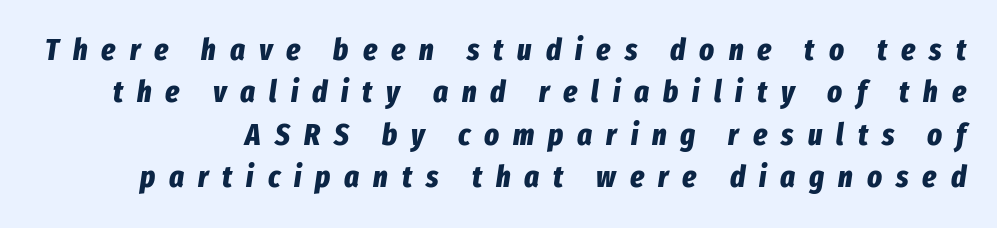
Evenly set lines give the paragraph a standard silhouette. Loose tracking; the words dissolve into strings of separated letters. Proportional: the letters do not fall into vertical columns. Emphasis by weight is at full strength: bold. The baseline area is clear. Designer's note — italics engaged.
